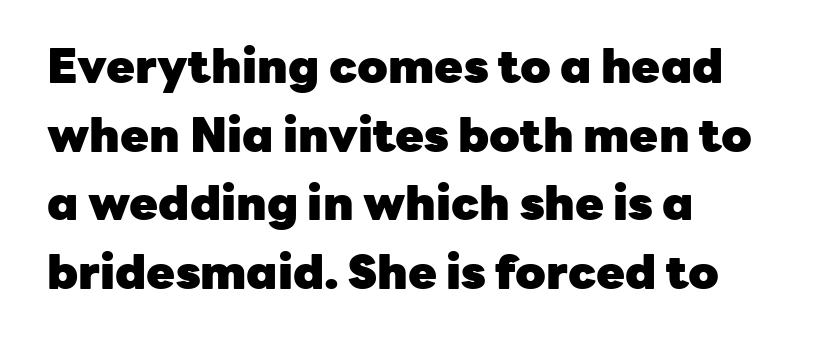
These lines stack with their left ends in a neat column. How are the letters spaced? Ordinarily, with no added tracking. One glance says typical: line gaps are just what's usual. Nobody drew a line under any word here.
